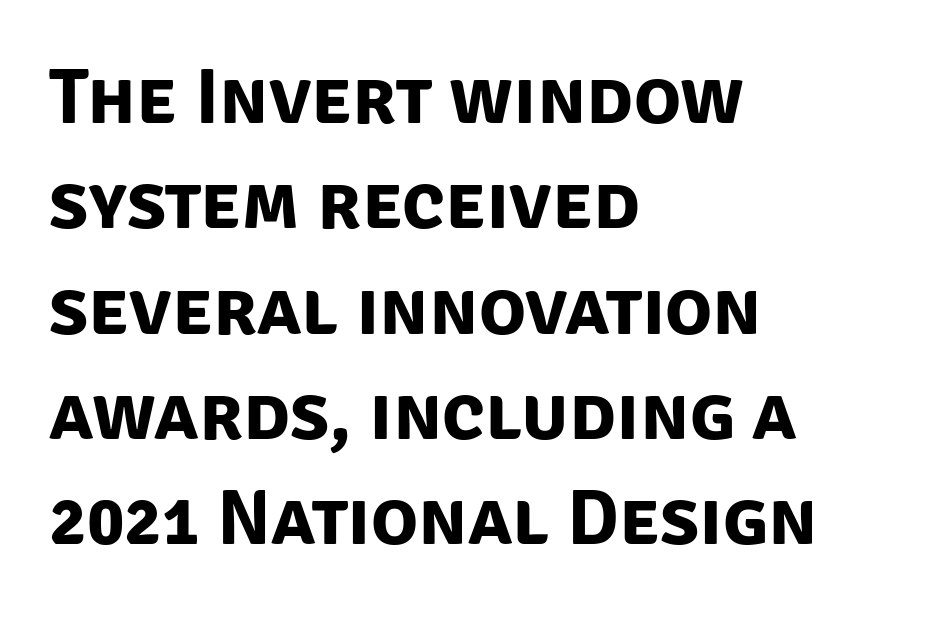
The image shows 78 px bold sans-serif type; set left-aligned, normal line spacing (1.35x), normal letter spacing, not underlined; low stroke contrast and a large x-height.
